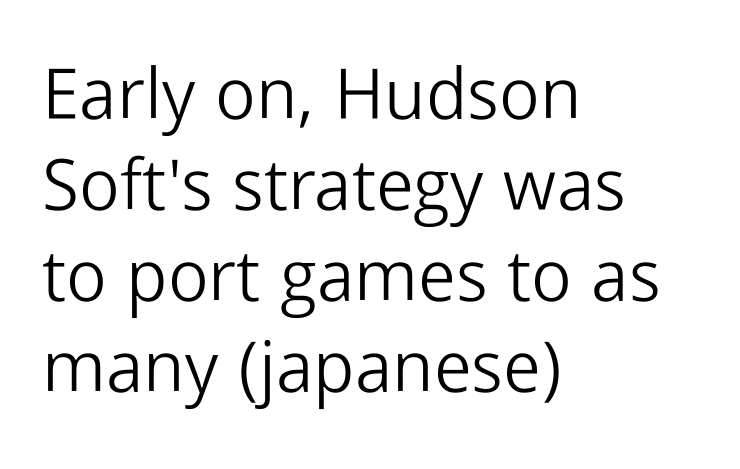
The passage shown is typed in a proportional face where columns would drift. The gaps between neighbouring characters are ordinary and unremarkable. Stroke mass is kept to a normal reading level or below. In terms of posture, this sample is upright.
